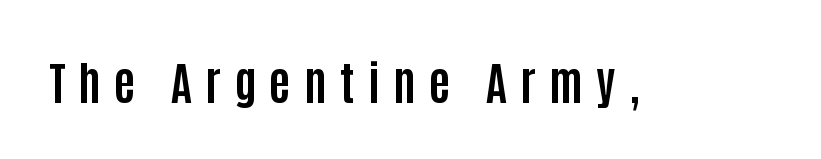
The image shows 46 px bold, condensed sans-serif type, upright; set unusually wide letter spacing (+0.29 em), not underlined; low stroke contrast and a large x-height.
